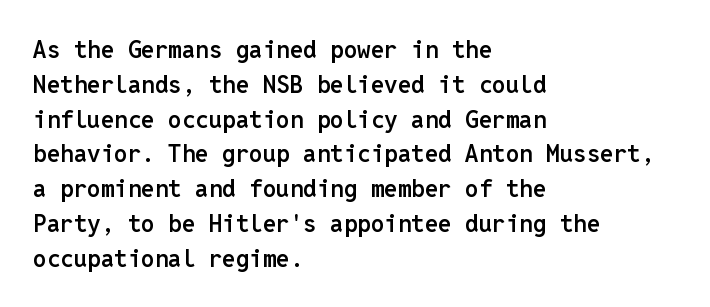
{"italic": "no", "bold": "semi", "underline": "no", "align": "left", "line_spacing": "normal", "line_spacing_ratio": 1.45, "letter_spacing": "normal", "letter_spacing_em": 0.0, "glyph_px": 24}
